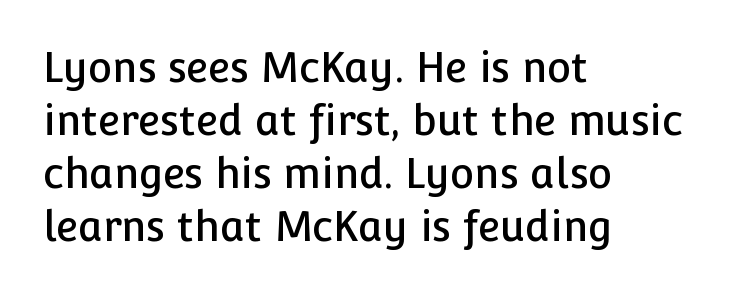
The image shows 41 px sans-serif type, upright; set left-aligned, normal line spacing (1.29x), normal letter spacing, not underlined; low stroke contrast and a medium x-height.
